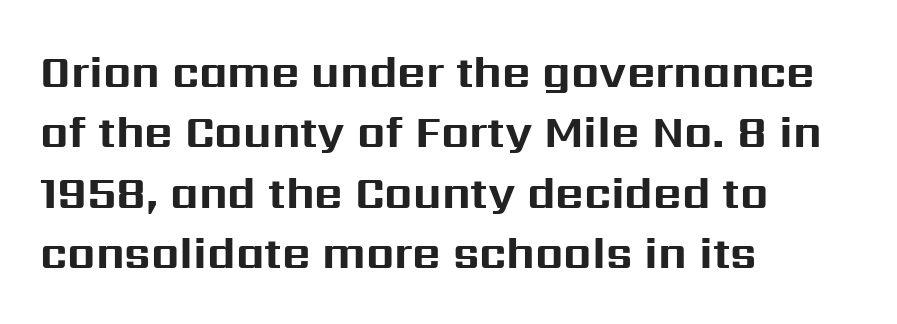
The image shows 44 px bold sans-serif type, upright; set left-aligned, normal line spacing (1.37x), normal letter spacing, not underlined; medium stroke contrast and a medium x-height.
